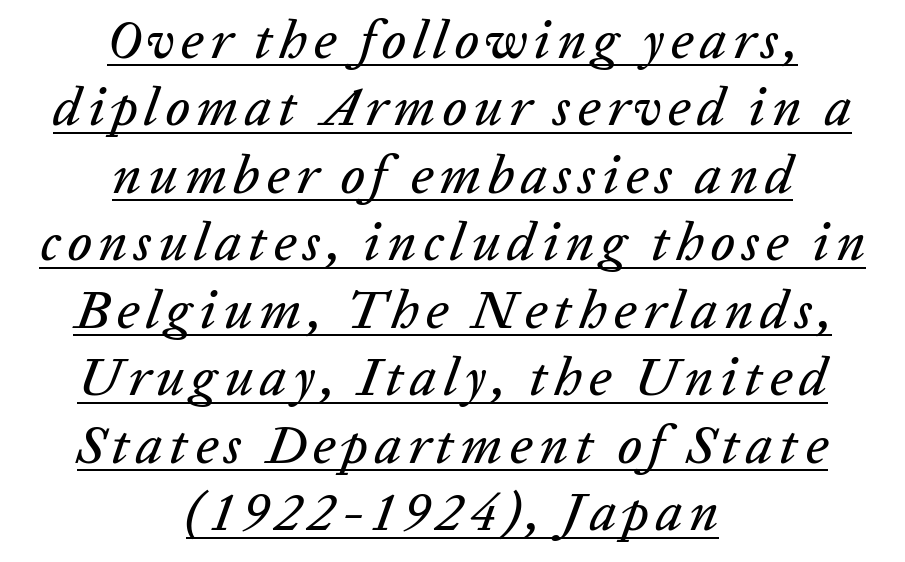
Is the type slanted? Yes — the strokes lean at a clear angle. Horizontally, the lines are justified to the midpoint only. Reading down the column, the eye jumps a familiar distance to each next line. A typesetter would call this proportional, since set widths differ per character. Honestly, the underline is the first thing you notice here.
